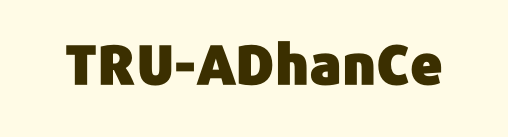
Is this a fixed-width face? No — the glyphs have proportional, varying widths. Font category for this specimen: sans-serif. Descenders are the only things crossing below the line. Ordinary non-slanted type is in use.
